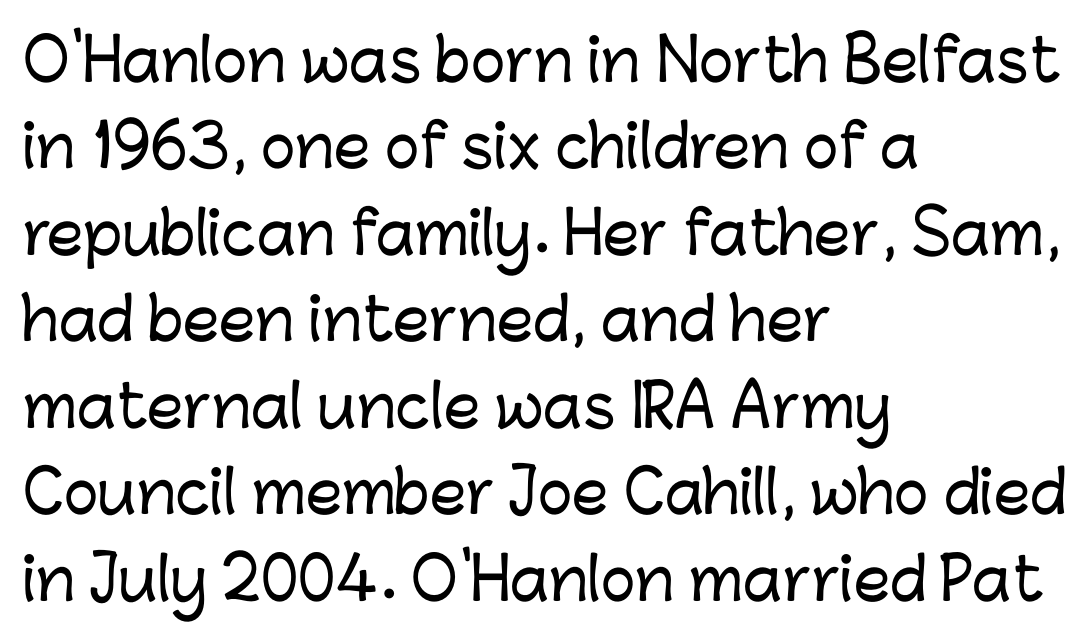
{"serif": "no", "italic": "no", "width": "normal", "stroke_contrast": "low", "x_height": "medium", "monospaced": "no", "underline": "no", "align": "left", "line_spacing": "normal", "line_spacing_ratio": 1.49, "letter_spacing": "normal", "letter_spacing_em": 0.0, "glyph_px": 58}
